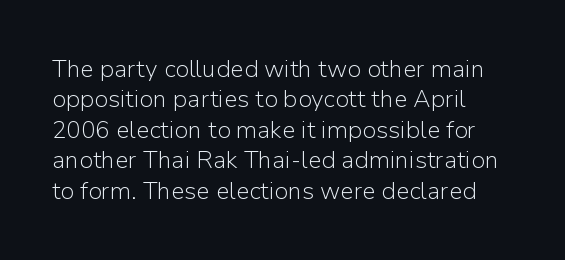
{"italic": "no", "bold": "no", "underline": "no", "align": "left", "line_spacing": "normal", "line_spacing_ratio": 1.27, "letter_spacing": "normal", "letter_spacing_em": 0.0, "glyph_px": 24}
